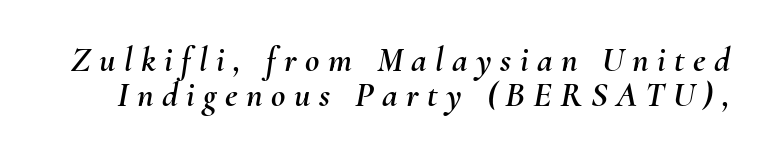
The image shows 35 px text type, italic (leaning right); set tight line spacing (0.99x), unusually wide letter spacing (+0.24 em), not underlined; medium stroke contrast and a small x-height.
